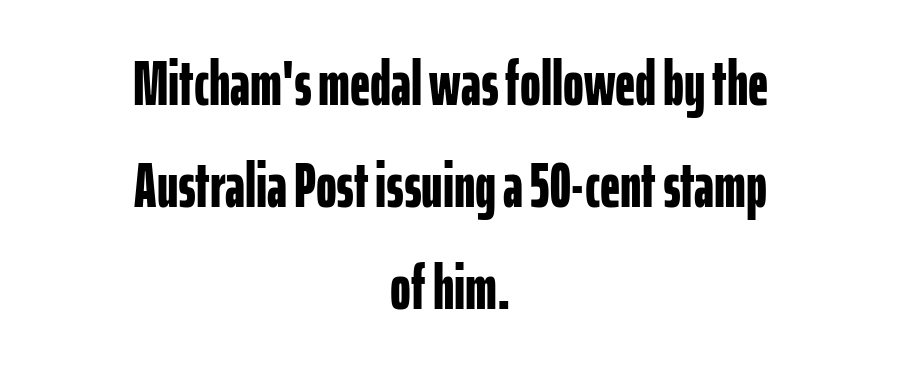
The image shows 63 px bold, condensed sans-serif type, upright; set centered, normal line spacing (1.62x), normal letter spacing, not underlined; low stroke contrast and a medium x-height.
